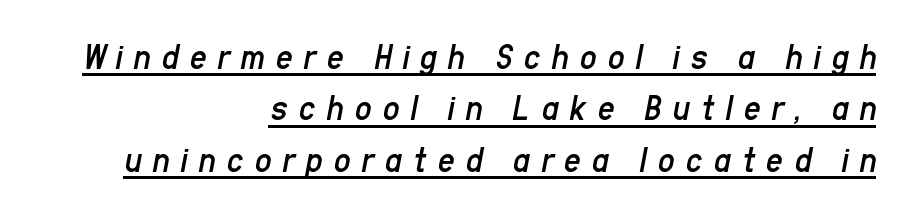
This is underlined copy, the kind a proofreader might mark for attention. These lines have a slow, spaced-out rhythm from letter to letter. Each letter keeps its own natural width here, so spacing adapts to shape. Is the type heavy? It reads as light-to-regular instead. Students, observe: this is what conventionally led text looks like.
